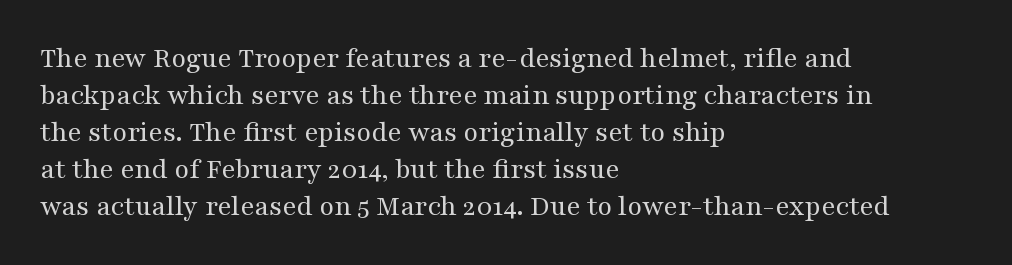
The image shows 30 px regular-weight, wide serif type, upright; set left-aligned, line spacing 1.23x, normal letter spacing, not underlined; medium stroke contrast and a medium x-height.
